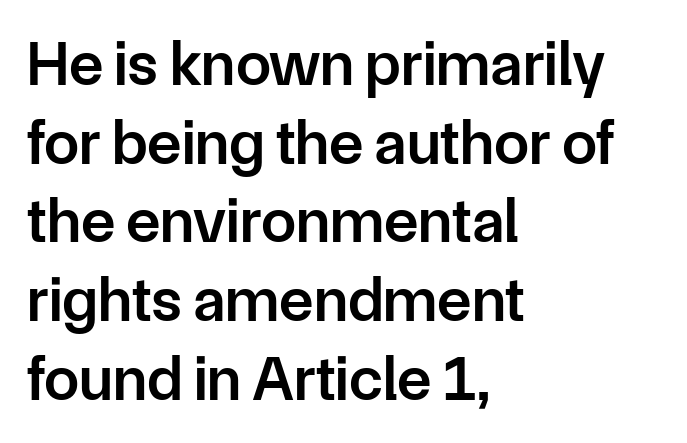
Nobody touched the tracking dial on this one. Set as a demibold, roughly 600 on the weight scale. Nobody drew a line under any word here. All the whitespace from short lines collects on the right. Compared with typical paragraphs, the rows here are spaced about the same.
